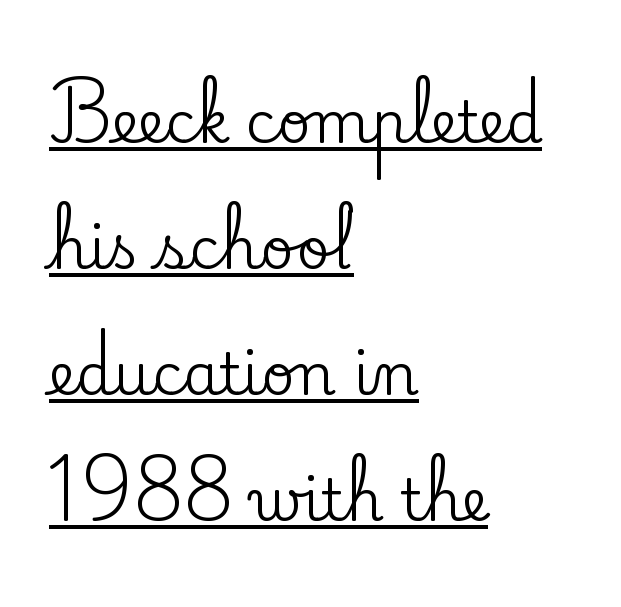
{"serif": "yes", "italic": "no", "width": "normal", "stroke_contrast": "low", "x_height": "small", "monospaced": "no", "underline": "yes", "align": "left", "line_spacing": "loose", "line_spacing_ratio": 2.17, "letter_spacing": "normal", "letter_spacing_em": 0.0, "glyph_px": 58}
